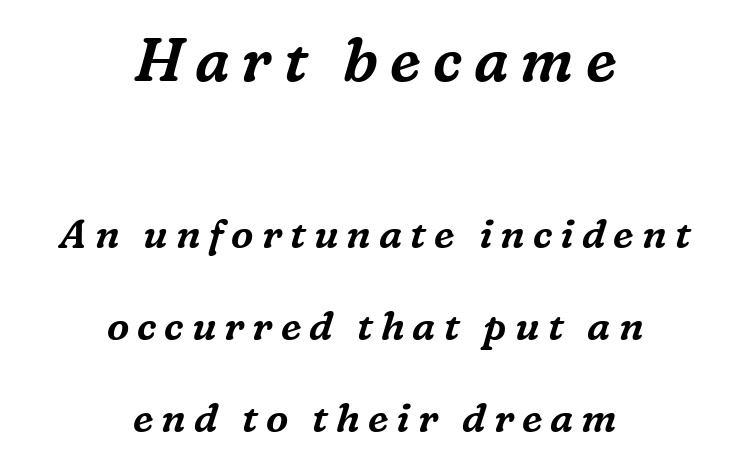
Does the copy run flush right? No — it is centered line by line. Whoever set this chose breathing room over compactness in the vertical rhythm. Visually, the top section dominates because its glyphs are scaled up. The gaps between neighbouring characters are conspicuously large.
